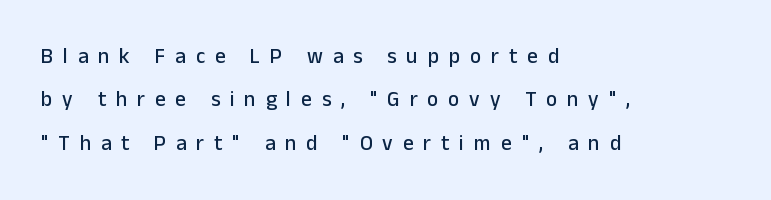
Does the lettering tilt? It doesn't — this is upright. The lines are quadded left. If you measured baseline to baseline, you'd find a long distance. Inter-character spacing is expanded well beyond the font's built-in metrics. Glance below the letters and you will spot only blank space.
